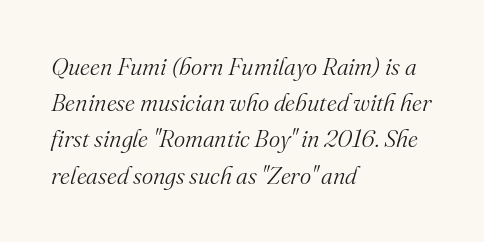
The image shows 24 px text type, italic (leaning right); set left-aligned, normal line spacing (1.51x), normal letter spacing, not underlined.
